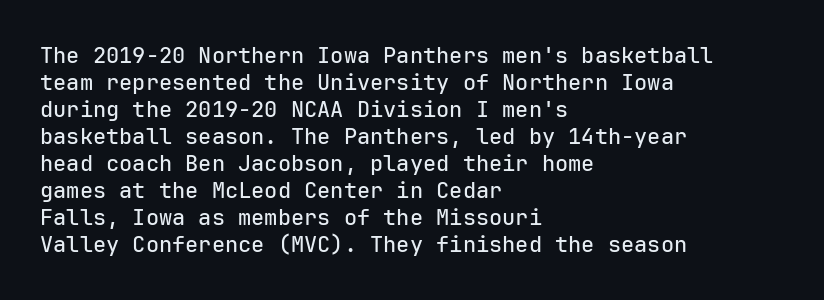
The image shows 22 px text type, upright; set left-aligned, line spacing 1.23x, normal letter spacing, not underlined.
